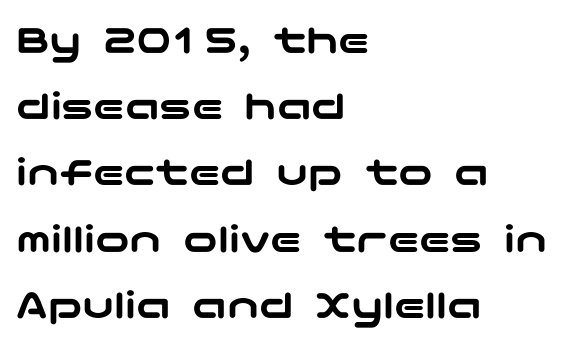
One glance says typical: line gaps are just what's usual. This is roman type, the default non-slanted kind. Inter-character spacing is left at the font's built-in metrics. The type family on display is of the sans-serif kind.
